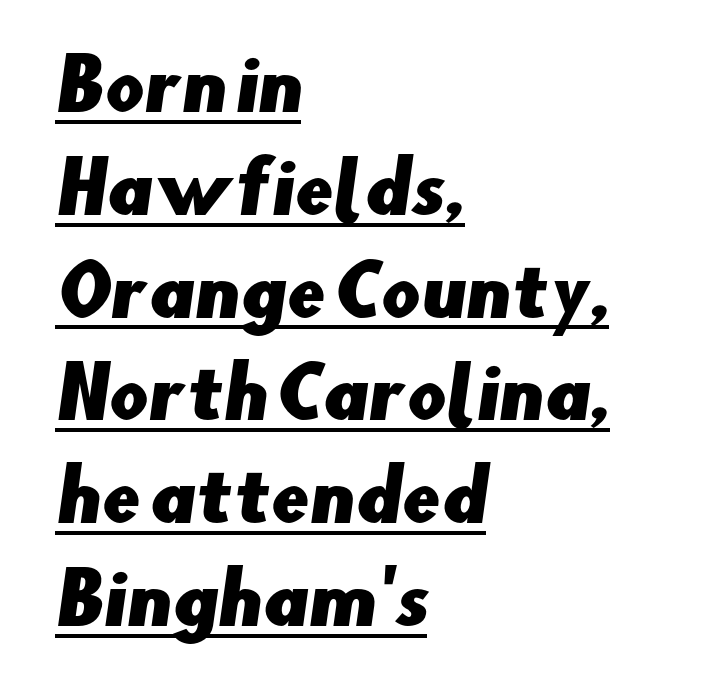
{"serif": "no", "width": "normal", "stroke_contrast": "low", "x_height": "small", "monospaced": "no", "underline": "yes", "align": "left", "line_spacing": "normal", "line_spacing_ratio": 1.49, "letter_spacing": "normal", "letter_spacing_em": 0.0, "glyph_px": 69}
